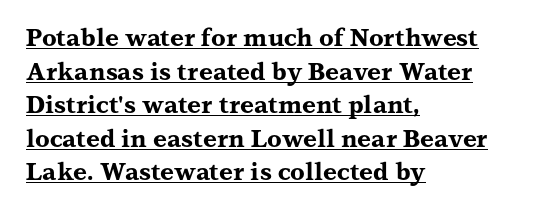
{"italic": "no", "bold": "yes", "underline": "yes", "align": "left", "line_spacing": "normal", "line_spacing_ratio": 1.4, "letter_spacing": "normal", "letter_spacing_em": 0.0, "glyph_px": 24}
